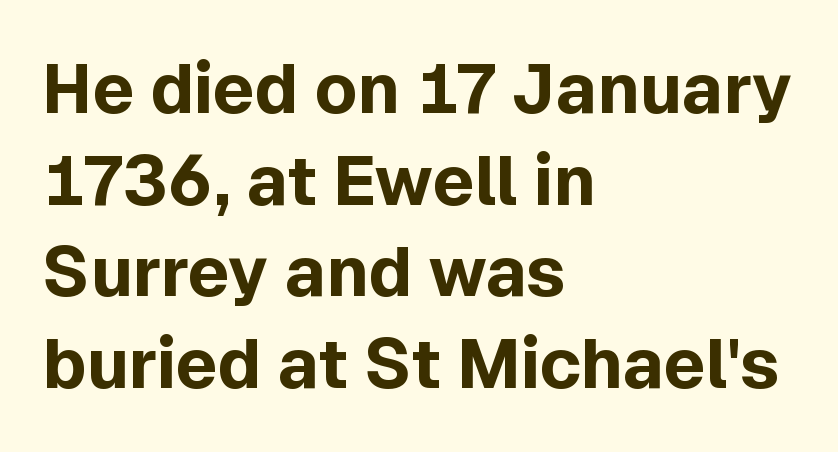
{"serif": "no", "italic": "no", "bold": "yes", "weight": "bold", "width": "normal", "x_height": "medium", "monospaced": "no", "underline": "no", "align": "left", "line_spacing": "normal", "line_spacing_ratio": 1.31, "letter_spacing": "normal", "letter_spacing_em": 0.0, "glyph_px": 70}
